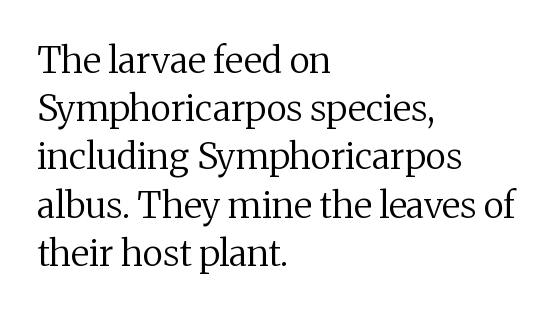
The image shows 36 px regular-weight serif type, upright; set left-aligned, normal line spacing (1.34x), normal letter spacing, not underlined; medium stroke contrast and a medium x-height.
